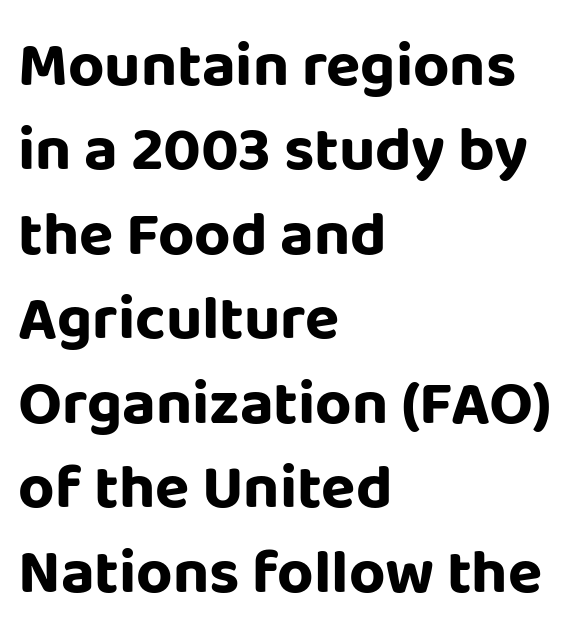
Q: Is the text bold? A: Yes.
Q: Is the text italic (slanted)? A: No, it is upright.
Q: Is the typeface a serif or a sans-serif typeface? A: Sans-serif.
Q: Is the text underlined? A: No.
Q: How is the paragraph aligned? A: Left-aligned.
Q: Is the spacing between letters normal or unusually wide? A: Normal.
Q: Is the spacing between lines tight, normal or loose? A: Normal.
Q: Width (condensed, normal, or wide)? A: Normal.
Q: Stroke contrast? A: Low.
Q: x-height? A: Large.
Q: Monospaced? A: No.
